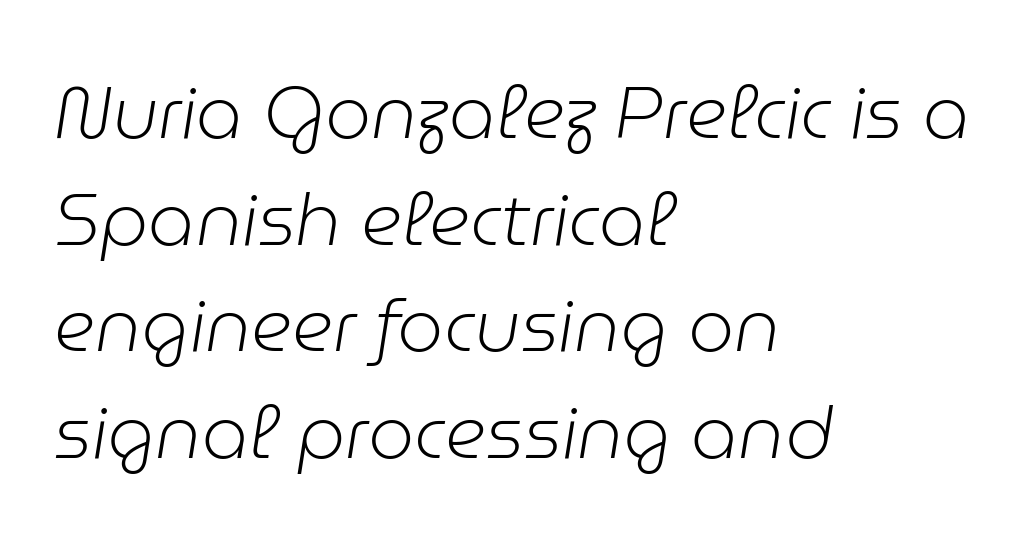
{"italic": "yes", "lean": "right", "slant_degrees": 9, "bold": "no", "weight": "light", "width": "normal", "stroke_contrast": "low", "x_height": "medium", "monospaced": "no", "underline": "no", "align": "left", "line_spacing": "normal", "line_spacing_ratio": 1.46, "letter_spacing": "normal", "letter_spacing_em": 0.0, "glyph_px": 73}
